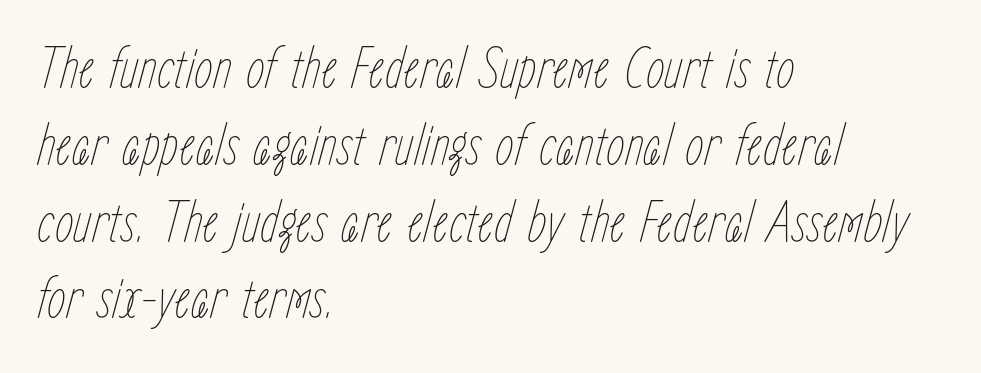
The image shows 60 px thin, condensed type, italic (leaning right); set left-aligned, normal line spacing (1.28x), normal letter spacing, not underlined; low stroke contrast and a medium x-height.
